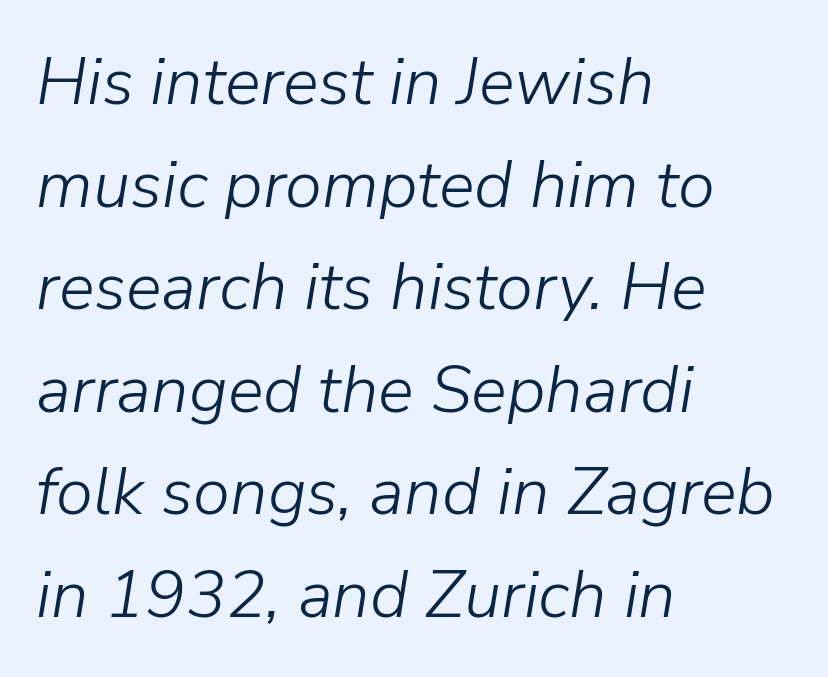
These lines are rendered in a variable-pitch font. Line beginnings align vertically; line endings do not. Does the lettering tilt? It does — this is italic. The lines sit at an ordinary, default distance from one another. Unmarked baselines from the first word to the last. A light-to-regular cut is what we see here.
